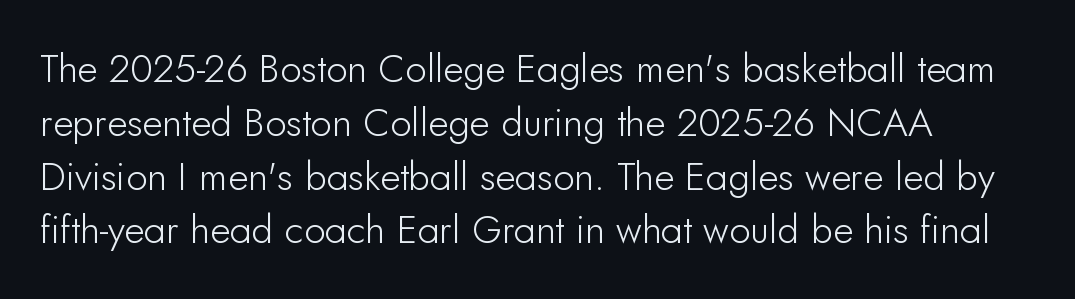
The image shows 39 px sans-serif type, upright; set left-aligned, normal line spacing (1.38x), normal letter spacing, not underlined; low stroke contrast and a small x-height.
